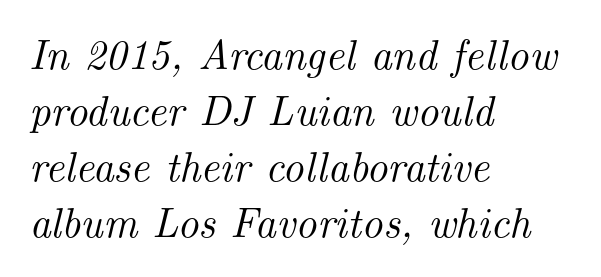
The image shows 42 px serif type, italic (leaning right); set left-aligned, normal line spacing (1.33x), normal letter spacing, not underlined; medium stroke contrast and a small x-height.
